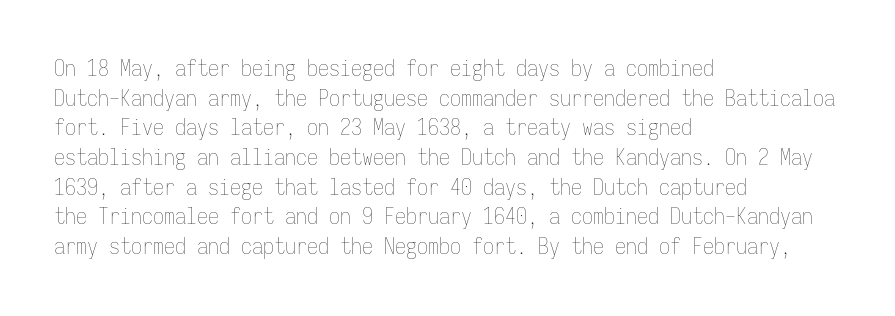
The image shows 22 px text type, upright; set left-aligned, normal line spacing (1.35x), normal letter spacing, not underlined.
